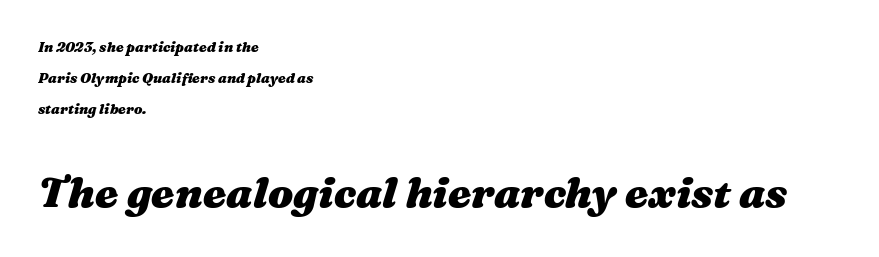
The image shows 42 px heavy, wide type, italic (leaning right); set left-aligned, loose line spacing (2.23x), normal letter spacing, not underlined; the second (bottom) block is 3.0x larger; medium stroke contrast and a medium x-height.
